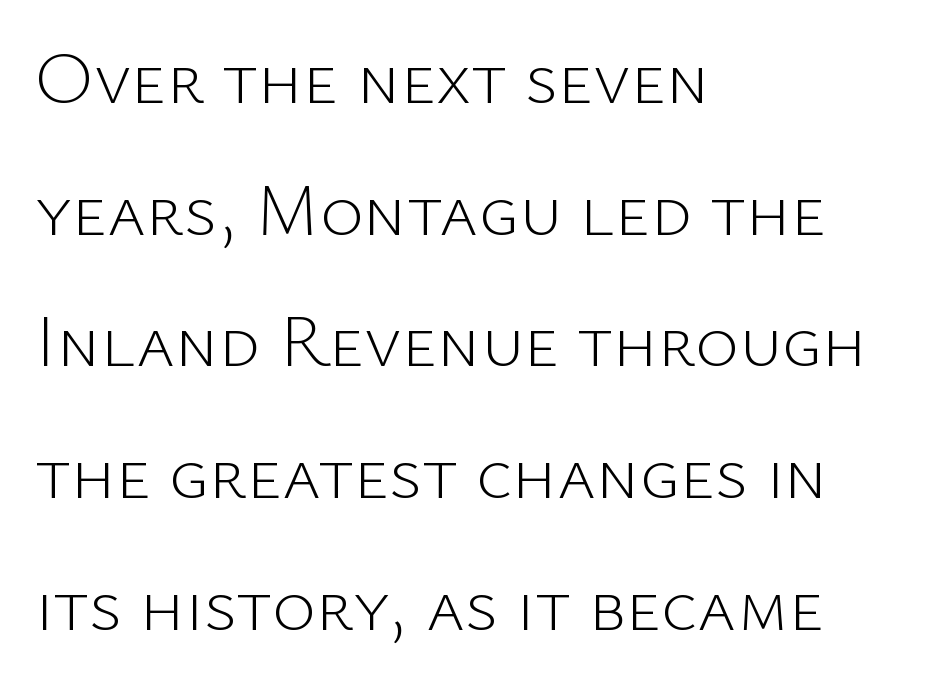
{"serif": "no", "italic": "no", "bold": "no", "weight": "light", "width": "normal", "stroke_contrast": "low", "x_height": "medium", "monospaced": "no", "underline": "no", "align": "left", "line_spacing_ratio": 1.78, "letter_spacing": "normal", "letter_spacing_em": 0.0, "glyph_px": 74}
